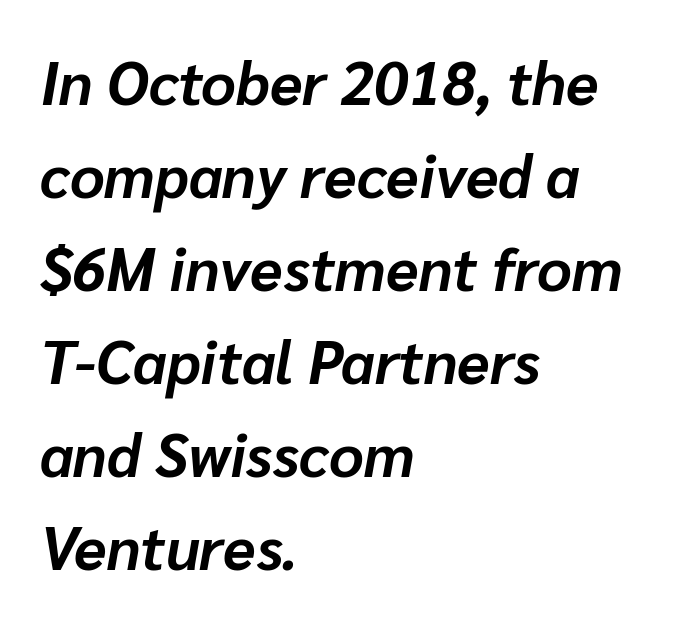
The image shows 60 px bold type, italic (leaning right); set left-aligned, normal line spacing (1.55x), normal letter spacing, not underlined; low stroke contrast and a medium x-height.
